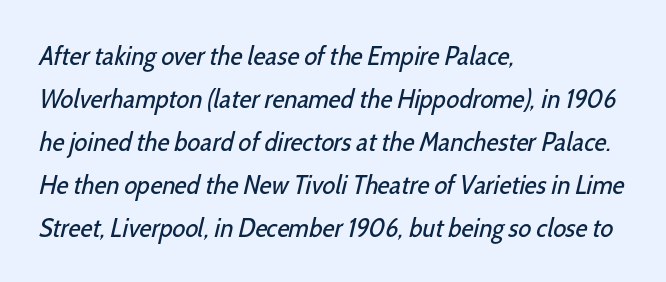
The strokes carry an ordinary text weight at most. Lines of text with bare space underneath. Summary of vertical rhythm: regular, with standard interline spacing. The setting favours the left margin, as ordinary paragraphs usually do. The gaps between neighbouring characters are ordinary and unremarkable.
